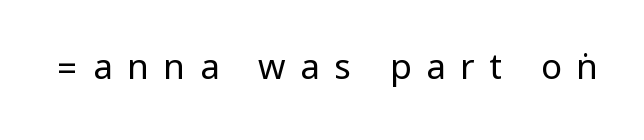
The strokes carry an ordinary text weight at most. Ordinary non-slanted type is in use. The tracking reads as deliberately expanded to a designer's eye. Classification — sans serif. Has an underline been added? It has not.
